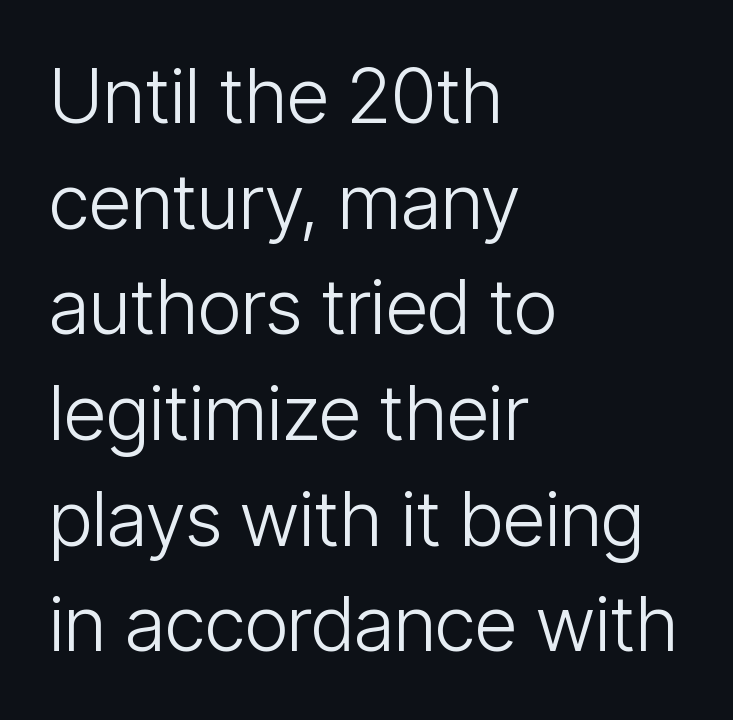
Heft: none added — not bold. Do the characters align in a grid? No, the font is proportional. Posture: vertical. Leading: standard. This rendering employs a face without finishing strokes, i.e., a sans-serif.
